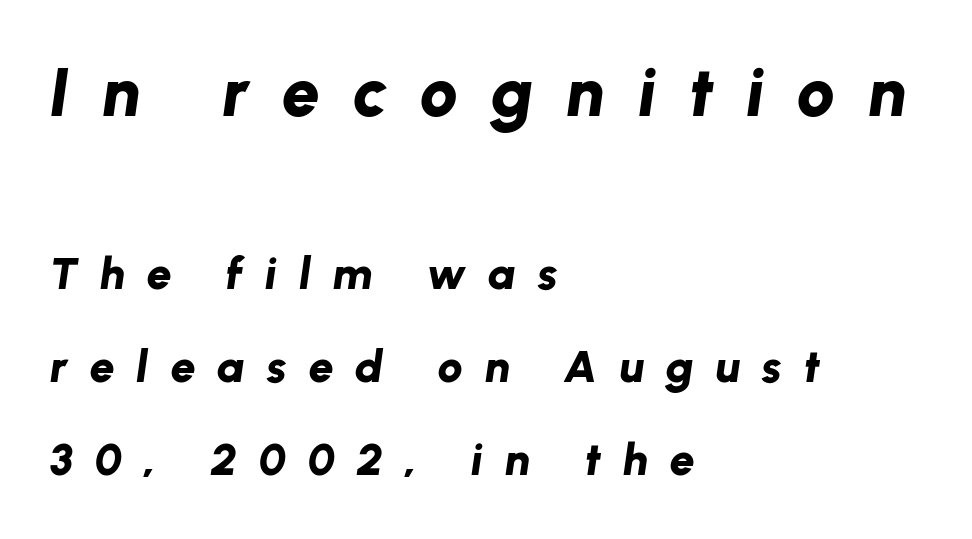
Q: Is the text bold? A: Yes.
Q: Is the text italic (slanted)? A: Yes, it leans right by about 8 degrees.
Q: Is the text underlined? A: No.
Q: How is the paragraph aligned? A: Left-aligned.
Q: Is the spacing between letters normal or unusually wide? A: Unusually wide.
Q: Is the spacing between lines tight, normal or loose? A: Loose.
Q: Which block of text is set in a larger size, the first (top) or the second (bottom)? A: The first (top) one.
Q: Width (condensed, normal, or wide)? A: Normal.
Q: Stroke contrast? A: Low.
Q: x-height? A: Medium.
Q: Monospaced? A: No.
